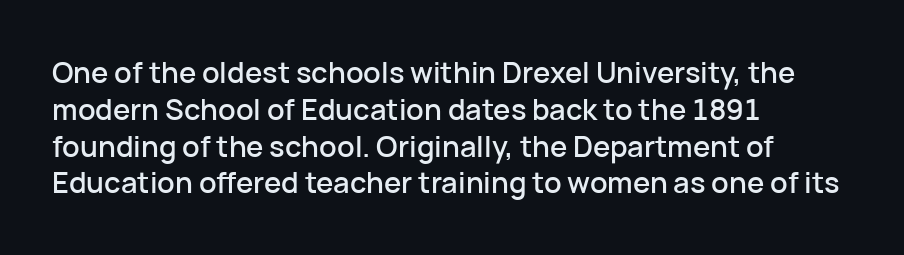
Students, note that the glyphs here touch the page at normal intervals. Lines of text with bare space underneath. Think of a printed novel: that variable character pitch is what you see here. Look at the bottom of the vertical strokes: they stop flat, with no serifs.
